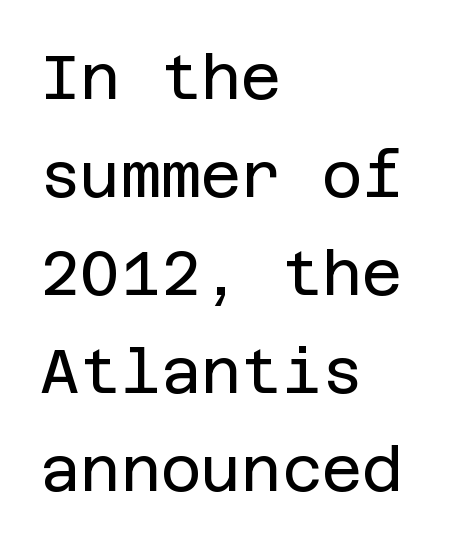
Q: Is the text bold? A: No.
Q: Is the text italic (slanted)? A: No, it is upright.
Q: Is the typeface a serif or a sans-serif typeface? A: Sans-serif.
Q: Is the text underlined? A: No.
Q: How is the paragraph aligned? A: Left-aligned.
Q: Is the spacing between letters normal or unusually wide? A: Normal.
Q: Is the spacing between lines tight, normal or loose? A: Normal.
Q: Width (condensed, normal, or wide)? A: Normal.
Q: Stroke contrast? A: Low.
Q: x-height? A: Large.
